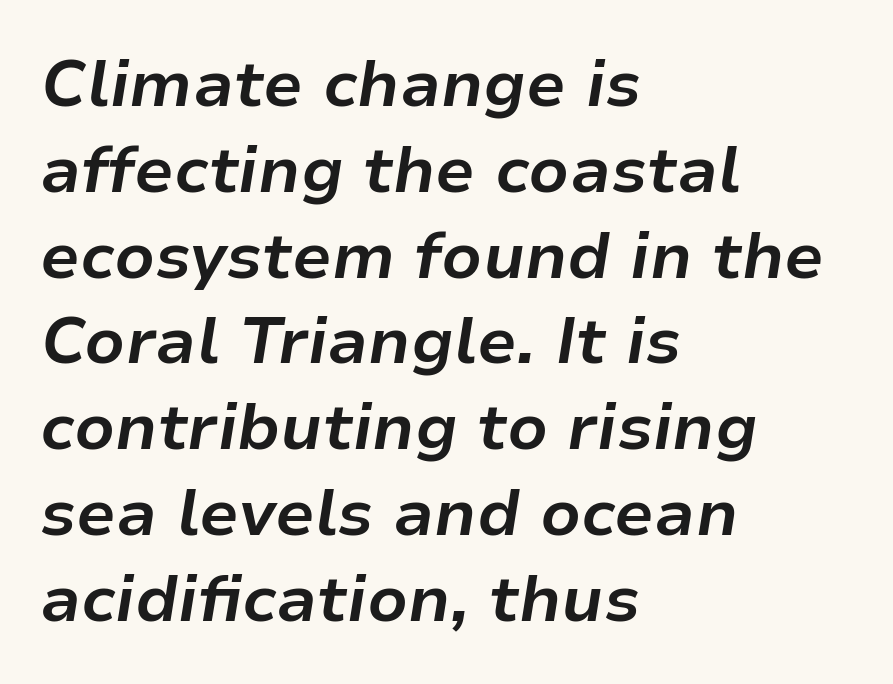
{"italic": "yes", "lean": "right", "slant_degrees": 9, "bold": "yes", "weight": "bold", "width": "normal", "stroke_contrast": "low", "x_height": "medium", "monospaced": "no", "underline": "no", "align": "left", "line_spacing": "normal", "line_spacing_ratio": 1.32, "letter_spacing": "normal", "letter_spacing_em": 0.0, "glyph_px": 65}
